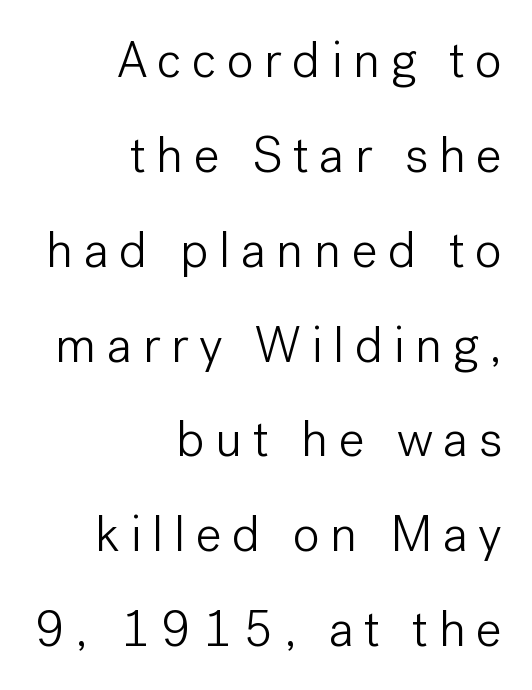
The strokes carry an ordinary text weight at most. Each line ends at the same right margin while the left side varies. The passage shown is typeset with a sans-serif family. Descenders are the only things crossing below the line.
